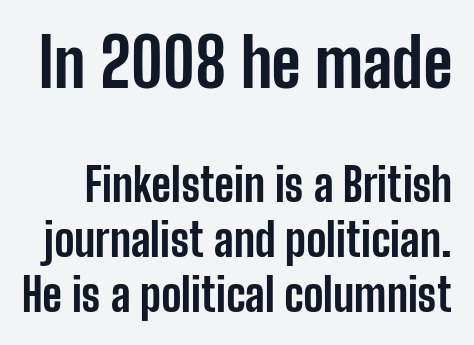
The image shows 67 px bold, condensed sans-serif type, upright; set line spacing 1.22x, normal letter spacing, not underlined; the first (top) block is 1.49x larger; low stroke contrast and a medium x-height.
